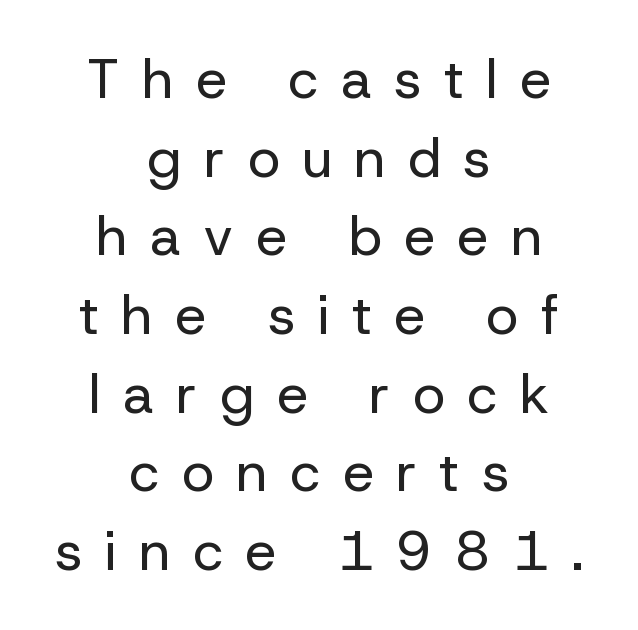
The tracking reads as deliberately expanded to a designer's eye. Weight: regular or lighter. The line-height multiplier appears to be the usual default. Both edges are ragged and mirror each other, which tells us the setting is centered.
